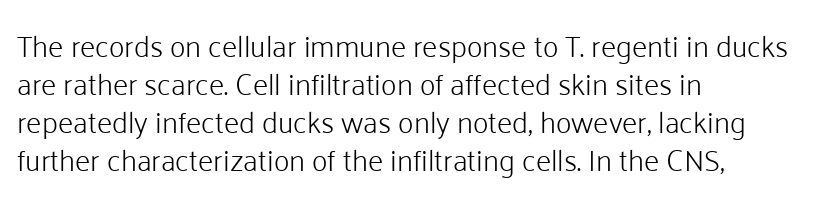
{"serif": "no", "italic": "no", "bold": "no", "weight": "light", "width": "normal", "stroke_contrast": "low", "x_height": "medium", "monospaced": "no", "underline": "no", "align": "left", "line_spacing": "normal", "line_spacing_ratio": 1.27, "letter_spacing": "normal", "letter_spacing_em": 0.0, "glyph_px": 30}
